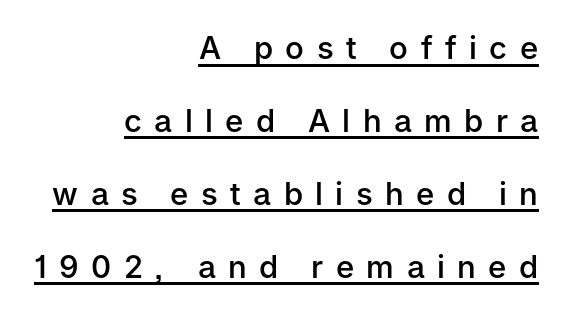
Is this a sans? Yes — the strokes have no serifs. Every letter is mildly thick-stroked: semibold rather than bold. Which margin do the lines hug? The right one — the left edge is uneven. These lines were composed using upright roman letters. A great deal of white space separates one row of letters from the next. Beneath each row of characters lies a ruled line.
